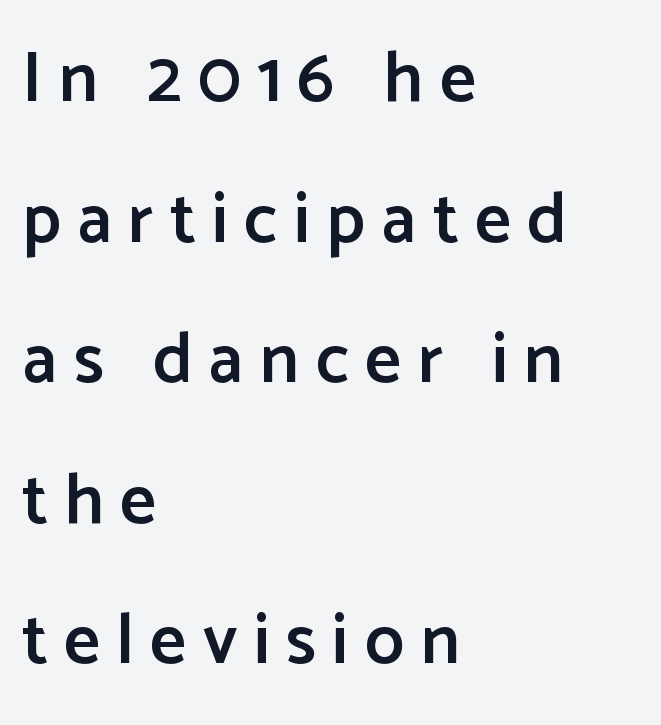
{"serif": "no", "italic": "no", "bold": "semi", "weight": "semibold", "width": "normal", "stroke_contrast": "low", "x_height": "medium", "monospaced": "no", "underline": "no", "align": "left", "line_spacing": "loose", "line_spacing_ratio": 1.98, "letter_spacing": "wide", "letter_spacing_em": 0.23, "glyph_px": 71}
